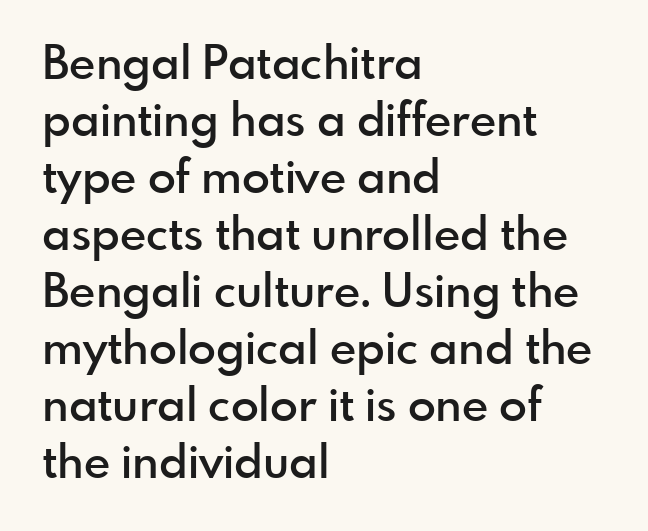
A roman cut, with each character standing at attention. What kind of face is this? One without serifs — a sans. These words are printed semibold, heavier than regular yet not bold. This sample uses plain, unmodified letter spacing. A typesetter would call this proportional, since set widths differ per character. The paragraph shown leans on its left margin.
